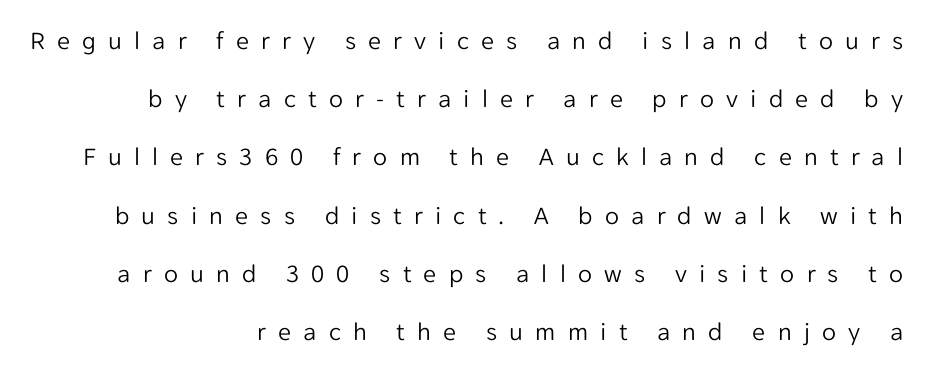
The gaps between neighbouring characters are conspicuously large. Summary of weight: not heavy and not bold. Does the lettering tilt? It doesn't — this is upright. Check under the words: just untouched page.
